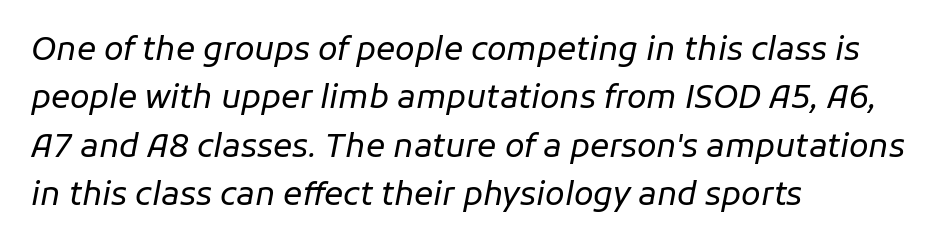
Q: Is the text bold? A: No.
Q: Is the text italic (slanted)? A: Yes, it leans right by about 11 degrees.
Q: Is the text underlined? A: No.
Q: How is the paragraph aligned? A: Left-aligned.
Q: Is the spacing between letters normal or unusually wide? A: Normal.
Q: Is the spacing between lines tight, normal or loose? A: Normal.
Q: Width (condensed, normal, or wide)? A: Normal.
Q: Stroke contrast? A: Low.
Q: x-height? A: Medium.
Q: Monospaced? A: No.
